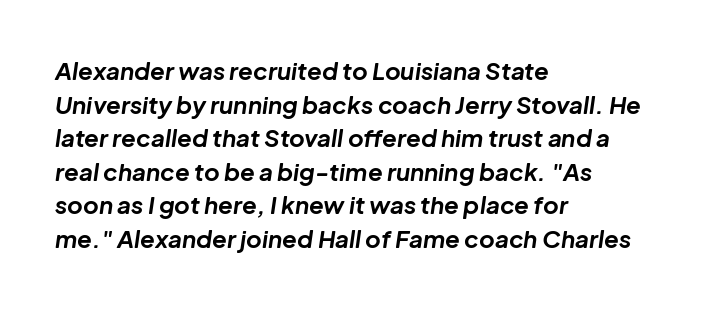
Q: Is the text bold? A: Yes.
Q: Is the text italic (slanted)? A: Yes, it leans right by about 8 degrees.
Q: Is the text underlined? A: No.
Q: How is the paragraph aligned? A: Left-aligned.
Q: Is the spacing between letters normal or unusually wide? A: Normal.
Q: Is the spacing between lines tight, normal or loose? A: Normal.
